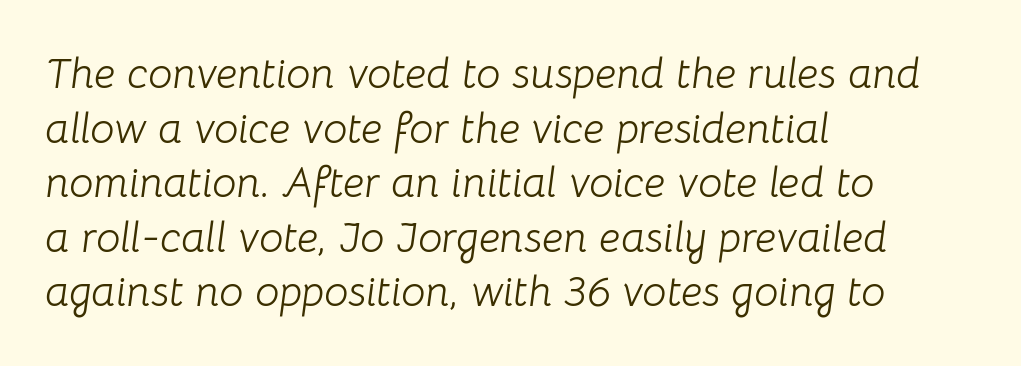
Q: Is the text bold? A: No.
Q: Is the text italic (slanted)? A: Yes, it leans right by about 8 degrees.
Q: Is the text underlined? A: No.
Q: How is the paragraph aligned? A: Left-aligned.
Q: Is the spacing between letters normal or unusually wide? A: Normal.
Q: Is the spacing between lines tight, normal or loose? A: Normal.
Q: Width (condensed, normal, or wide)? A: Normal.
Q: Stroke contrast? A: Low.
Q: x-height? A: Medium.
Q: Monospaced? A: No.
